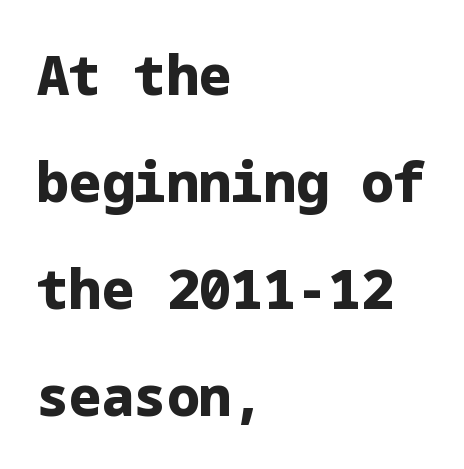
The image shows 54 px heavy sans-serif type, upright; set left-aligned, loose line spacing (1.98x), normal letter spacing, not underlined; low stroke contrast and a medium x-height.
